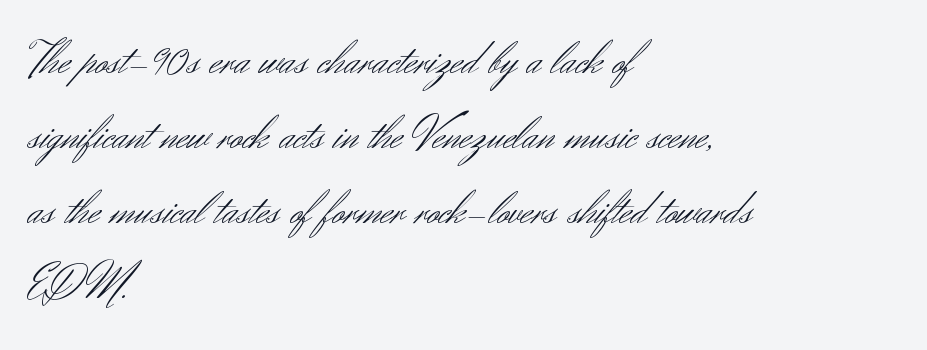
The image shows 49 px light sans-serif type; set left-aligned, normal line spacing (1.53x), normal letter spacing, not underlined; medium stroke contrast and a small x-height.
